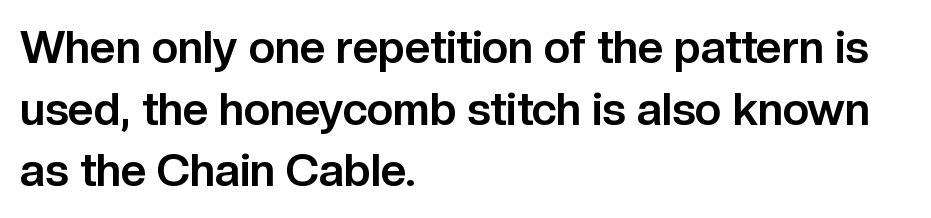
Q: Is the text bold? A: Yes.
Q: Is the text italic (slanted)? A: No, it is upright.
Q: Is the typeface a serif or a sans-serif typeface? A: Sans-serif.
Q: Is the text underlined? A: No.
Q: How is the paragraph aligned? A: Left-aligned.
Q: Is the spacing between letters normal or unusually wide? A: Normal.
Q: Is the spacing between lines tight, normal or loose? A: Normal.
Q: Width (condensed, normal, or wide)? A: Normal.
Q: Stroke contrast? A: Low.
Q: x-height? A: Medium.
Q: Monospaced? A: No.
